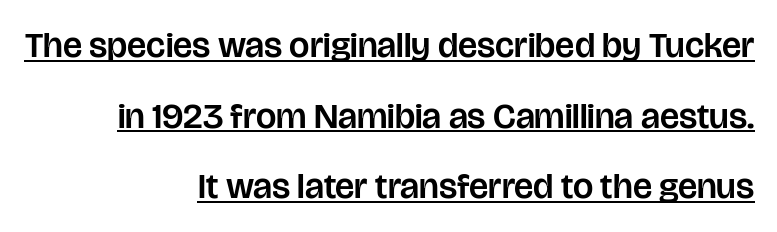
The image shows 36 px sans-serif type, upright; set right-aligned, loose line spacing (1.96x), normal letter spacing, underlined; low stroke contrast and a large x-height.
